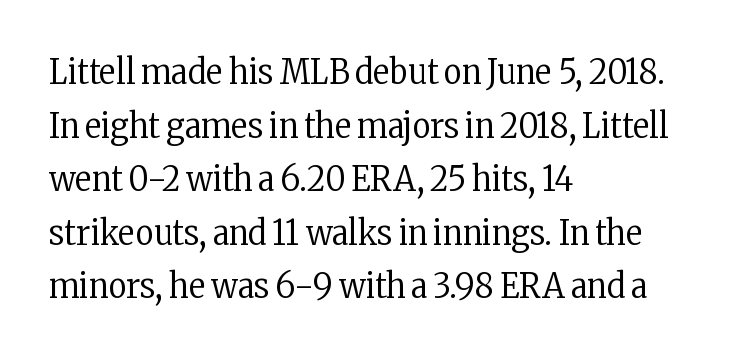
{"serif": "yes", "italic": "no", "bold": "no", "weight": "regular", "width": "condensed", "stroke_contrast": "low", "x_height": "medium", "monospaced": "no", "underline": "no", "align": "left", "line_spacing": "normal", "line_spacing_ratio": 1.53, "letter_spacing": "normal", "letter_spacing_em": 0.0, "glyph_px": 35}
